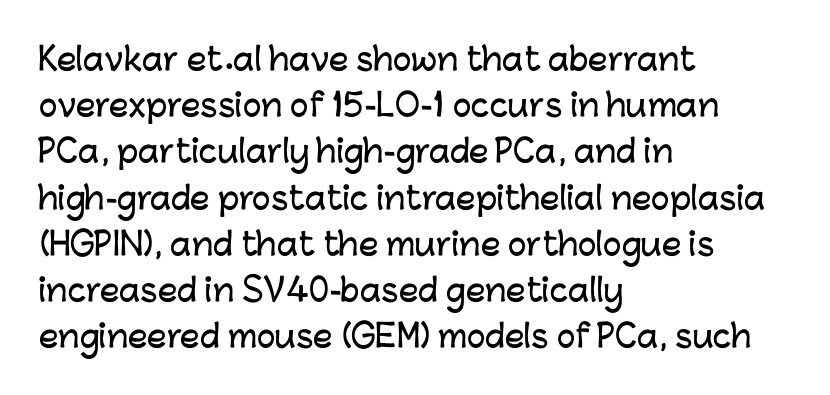
The designer went with a sans here, leaving each stem footless. Summary of vertical rhythm: regular, with standard interline spacing. There is no visible air inserted between adjacent glyphs. Here the designer chose a conventional face with non-uniform glyph widths. Where is the straight margin? On the left.
